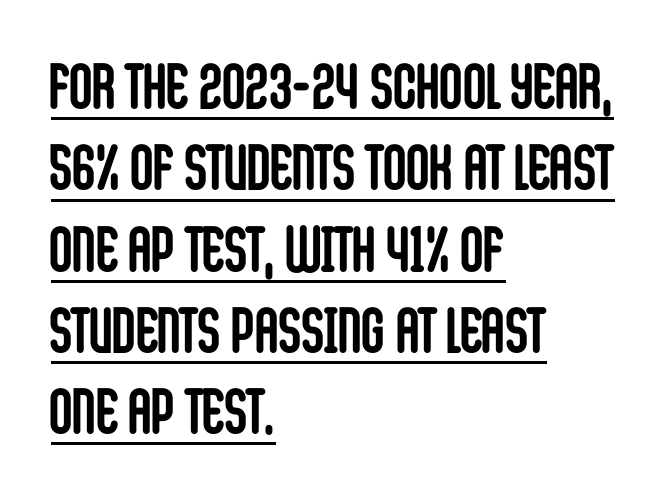
The image shows 64 px semibold, condensed sans-serif type, upright; set left-aligned, normal line spacing (1.27x), normal letter spacing, underlined; low stroke contrast and a large x-height.
